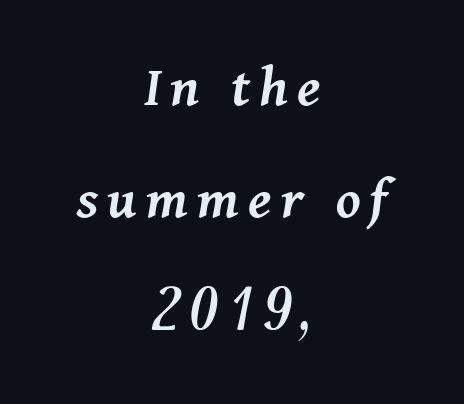
Q: Is the text bold? A: Semi-bold.
Q: Is the text italic (slanted)? A: Yes, it leans right by about 11 degrees.
Q: Is the text underlined? A: No.
Q: How is the paragraph aligned? A: Centered.
Q: Width (condensed, normal, or wide)? A: Normal.
Q: Stroke contrast? A: Medium.
Q: x-height? A: Medium.
Q: Monospaced? A: No.
